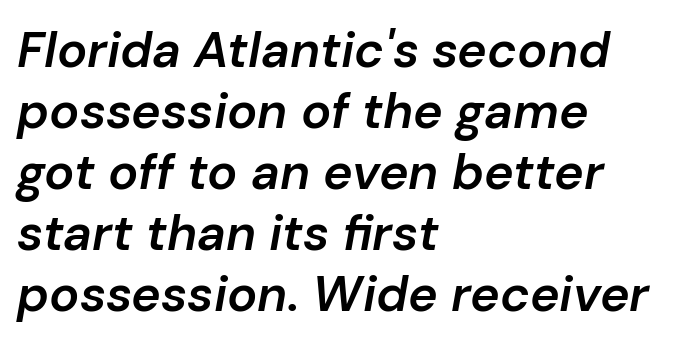
The image shows 50 px semibold type, italic (leaning right); set left-aligned, line spacing 1.22x, normal letter spacing, not underlined; low stroke contrast and a medium x-height.
